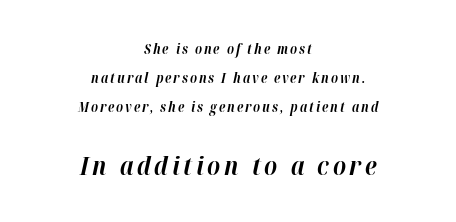
Q: Is the text bold? A: Yes.
Q: Is the text italic (slanted)? A: Yes, it leans right by about 12 degrees.
Q: Is the text underlined? A: No.
Q: How is the paragraph aligned? A: Centered.
Q: Is the spacing between lines tight, normal or loose? A: Loose.
Q: Which block of text is set in a larger size, the first (top) or the second (bottom)? A: The second (bottom) one.
